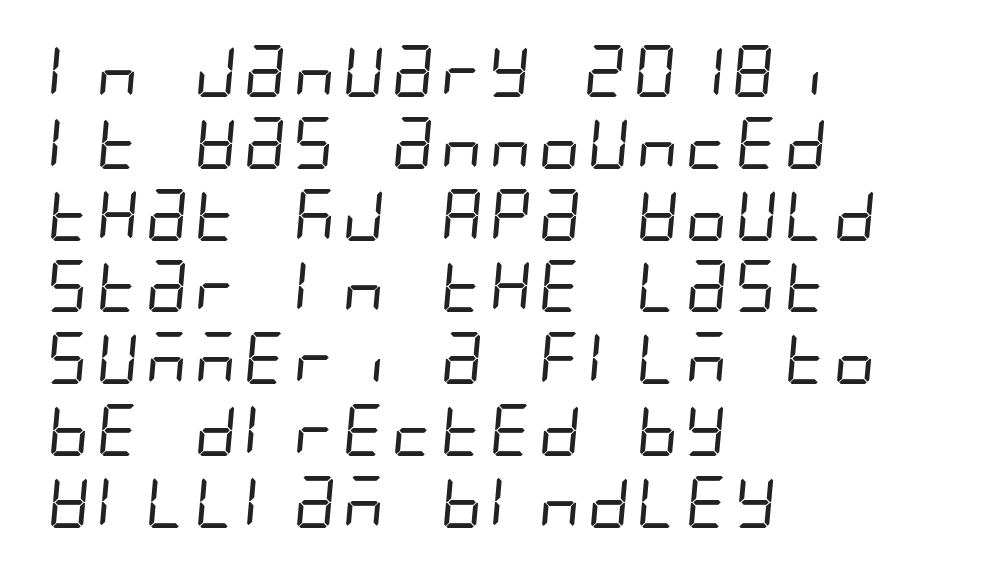
A typesetter would call this leading conventional body-copy spacing. The setting favours the left margin, as ordinary paragraphs usually do. Standard letterfit; no display-style spreading of the glyphs. In terms of letterform style, serifs are entirely absent.
